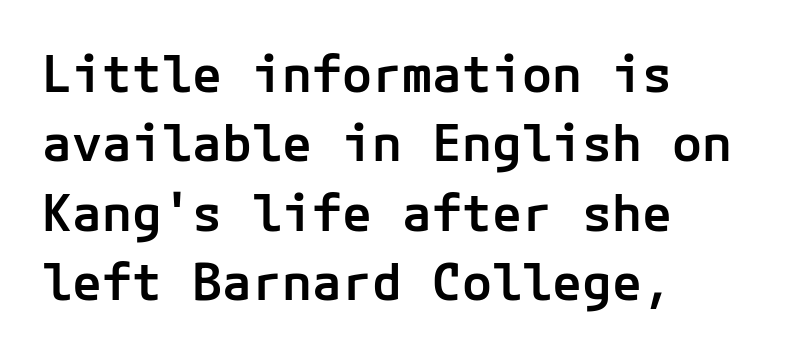
Q: Is the text bold? A: Semi-bold.
Q: Is the text italic (slanted)? A: No, it is upright.
Q: Is the typeface a serif or a sans-serif typeface? A: Sans-serif.
Q: Is the text underlined? A: No.
Q: How is the paragraph aligned? A: Left-aligned.
Q: Is the spacing between letters normal or unusually wide? A: Normal.
Q: Is the spacing between lines tight, normal or loose? A: Normal.
Q: Width (condensed, normal, or wide)? A: Normal.
Q: Stroke contrast? A: Low.
Q: x-height? A: Medium.
